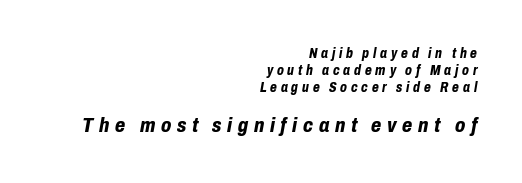
{"italic": "yes", "lean": "right", "slant_degrees": 10, "bold": "yes", "underline": "no", "align": "right", "line_spacing_ratio": 1.22, "letter_spacing": "wide", "letter_spacing_em": 0.27, "larger_block": "second", "size_ratio": 1.5, "glyph_px": 21}
